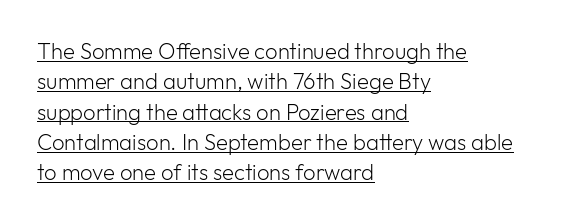
{"italic": "no", "bold": "no", "underline": "yes", "align": "left", "line_spacing": "normal", "line_spacing_ratio": 1.38, "letter_spacing": "normal", "letter_spacing_em": 0.0, "glyph_px": 22}
